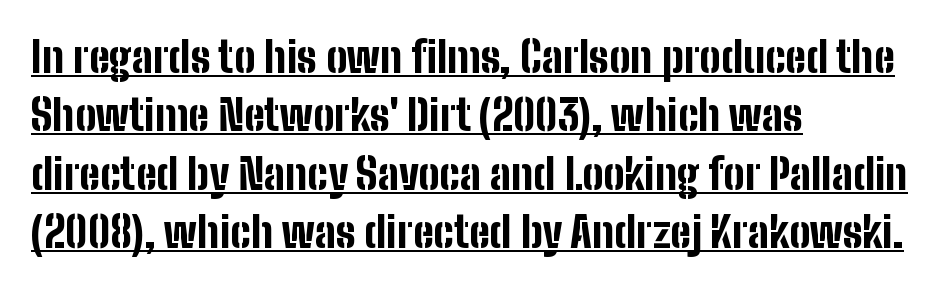
The image shows 42 px bold, condensed sans-serif type, upright; set left-aligned, normal line spacing (1.39x), normal letter spacing, underlined; low stroke contrast and a medium x-height.
